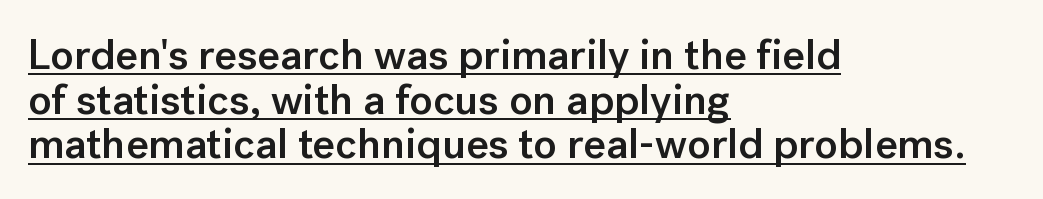
Q: Is the text bold? A: Semi-bold.
Q: Is the text italic (slanted)? A: No, it is upright.
Q: Is the typeface a serif or a sans-serif typeface? A: Sans-serif.
Q: Is the text underlined? A: Yes.
Q: How is the paragraph aligned? A: Left-aligned.
Q: Is the spacing between letters normal or unusually wide? A: Normal.
Q: Is the spacing between lines tight, normal or loose? A: Tight.
Q: Width (condensed, normal, or wide)? A: Normal.
Q: Stroke contrast? A: Low.
Q: x-height? A: Medium.
Q: Monospaced? A: No.
